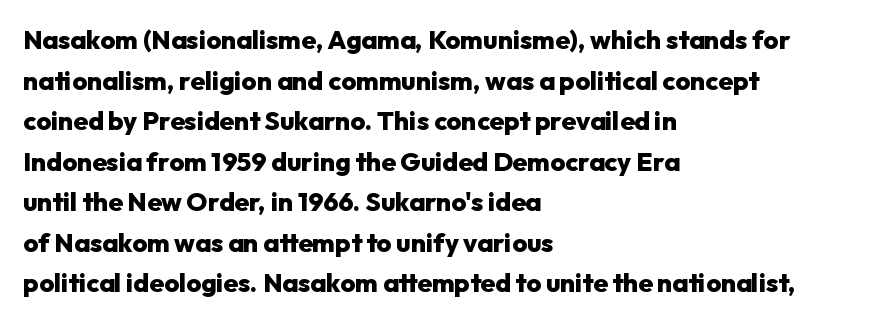
The image shows 26 px bold type, upright; set left-aligned, normal line spacing (1.56x), normal letter spacing, not underlined.
